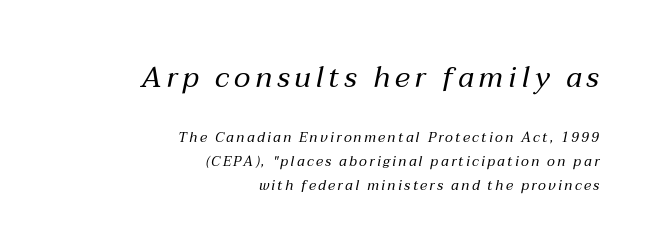
The image shows 29 px regular-weight type, italic (leaning right); set right-aligned, normal line spacing (1.7x), not underlined; the first (top) block is 2.07x larger; medium stroke contrast and a medium x-height.
